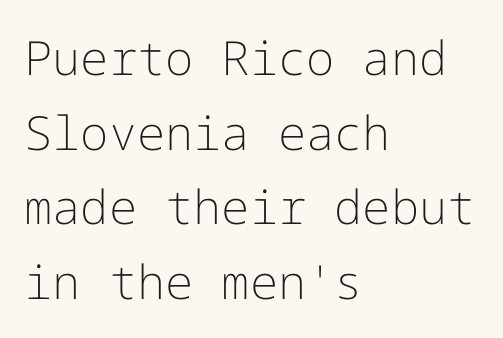
Examine the stroke ends and you'll find no serifs. Regarding leading, the lines here are spaced in the standard way. Here the glyphs are tracked normally, forming tight word shapes. Counters stay open thanks to moderate or lighter strokes. Every stem runs plumb, perpendicular to the baseline. The strip under each line holds only bare page.
